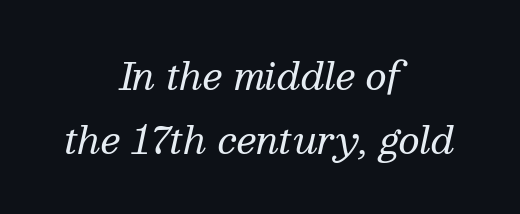
Q: Is the text bold? A: No.
Q: Is the text italic (slanted)? A: Yes, it leans right by about 13 degrees.
Q: Is the typeface a serif or a sans-serif typeface? A: Serif.
Q: Is the text underlined? A: No.
Q: How is the paragraph aligned? A: Centered.
Q: Is the spacing between letters normal or unusually wide? A: Normal.
Q: Width (condensed, normal, or wide)? A: Normal.
Q: Stroke contrast? A: Medium.
Q: x-height? A: Medium.
Q: Monospaced? A: No.
